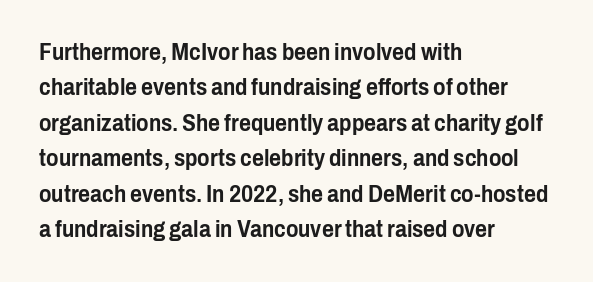
The image shows 23 px text type, upright; set left-aligned, normal line spacing (1.54x), normal letter spacing, not underlined.
